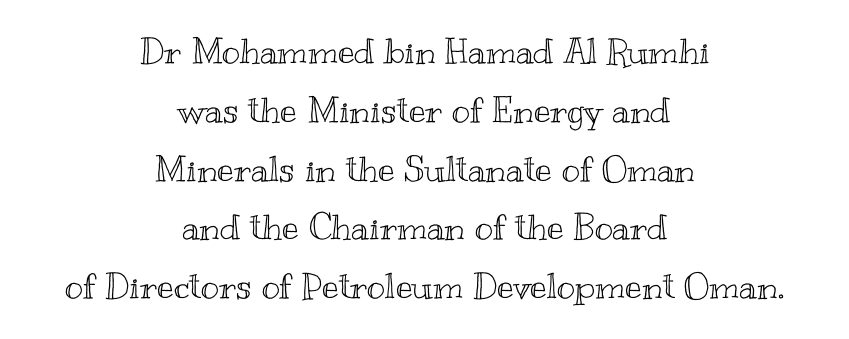
The image shows 35 px wide type, upright; set centered, normal line spacing (1.68x), normal letter spacing, not underlined; a small x-height.
